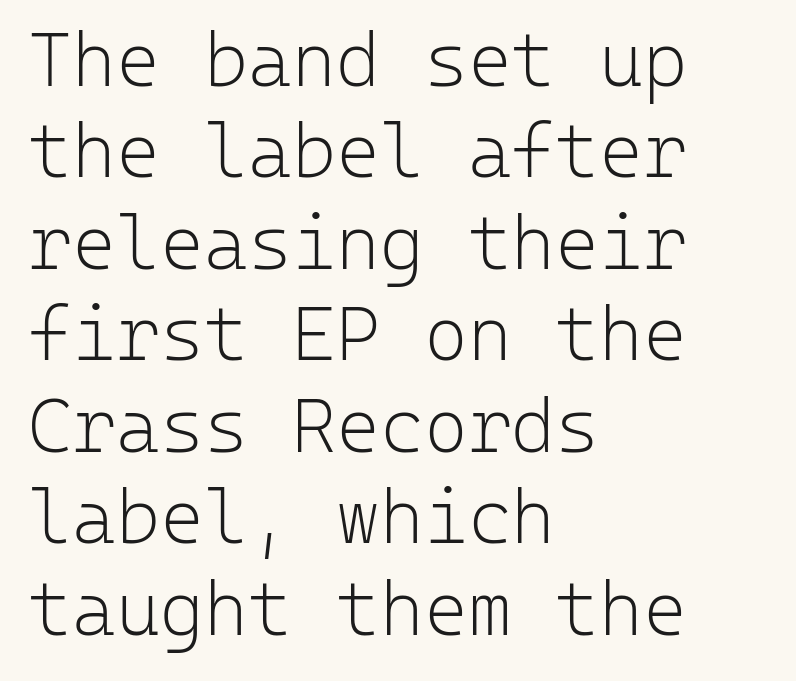
The image shows 75 px light sans-serif type, upright, monospaced; set left-aligned, line spacing 1.22x, normal letter spacing, not underlined; low stroke contrast and a medium x-height.
